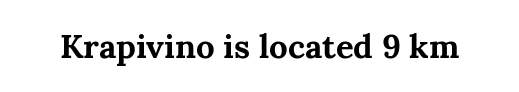
Q: Is the text bold? A: Yes.
Q: Is the text italic (slanted)? A: No, it is upright.
Q: Is the typeface a serif or a sans-serif typeface? A: Serif.
Q: Is the text underlined? A: No.
Q: Is the spacing between letters normal or unusually wide? A: Normal.
Q: Width (condensed, normal, or wide)? A: Normal.
Q: Stroke contrast? A: Medium.
Q: x-height? A: Medium.
Q: Monospaced? A: No.
